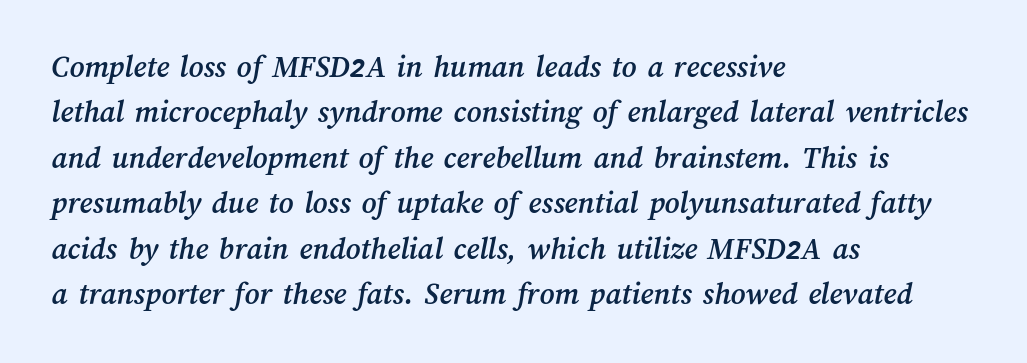
Clear beneath every line of the passage. Each word holds together tightly as a unit, with standard inter-letter gaps. Here the designer chose a conventional face with non-uniform glyph widths. Successive baselines arrive at the customary interval. This sample is left-justified, so line endings fall wherever the words run out.
